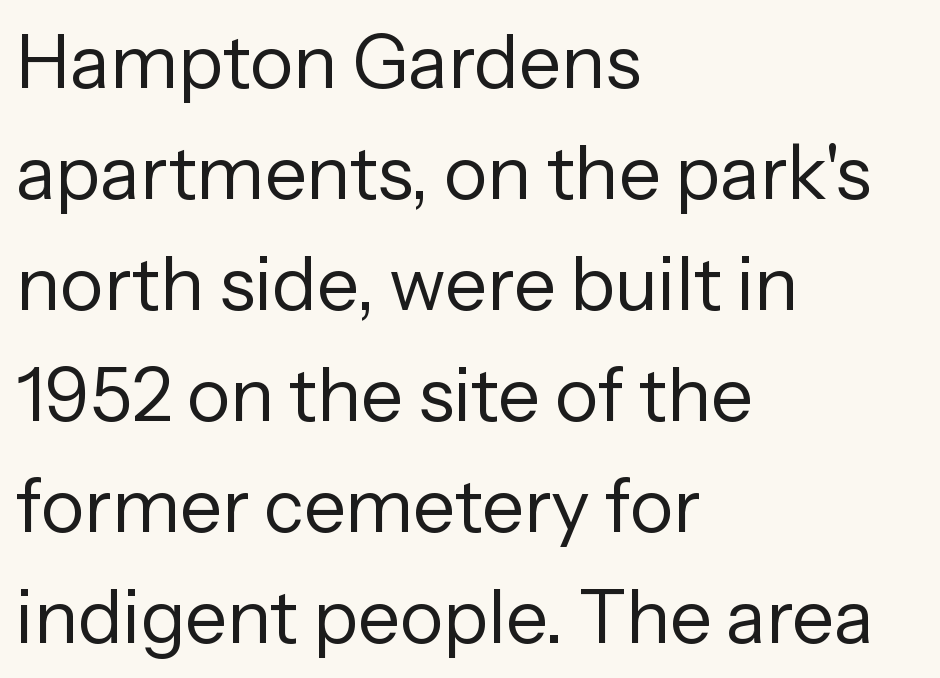
Q: Is the text bold? A: No.
Q: Is the text italic (slanted)? A: No, it is upright.
Q: Is the typeface a serif or a sans-serif typeface? A: Sans-serif.
Q: Is the text underlined? A: No.
Q: How is the paragraph aligned? A: Left-aligned.
Q: Is the spacing between letters normal or unusually wide? A: Normal.
Q: Is the spacing between lines tight, normal or loose? A: Normal.
Q: Width (condensed, normal, or wide)? A: Normal.
Q: Stroke contrast? A: Low.
Q: x-height? A: Medium.
Q: Monospaced? A: No.
